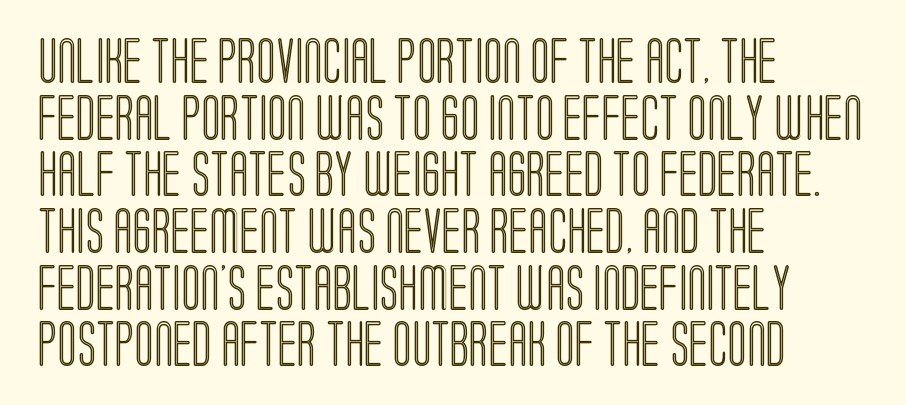
Q: Is the text italic (slanted)? A: No, it is upright.
Q: Is the text underlined? A: No.
Q: How is the paragraph aligned? A: Left-aligned.
Q: Is the spacing between letters normal or unusually wide? A: Normal.
Q: Is the spacing between lines tight, normal or loose? A: Normal.
Q: Width (condensed, normal, or wide)? A: Condensed.
Q: x-height? A: Large.
Q: Monospaced? A: No.
